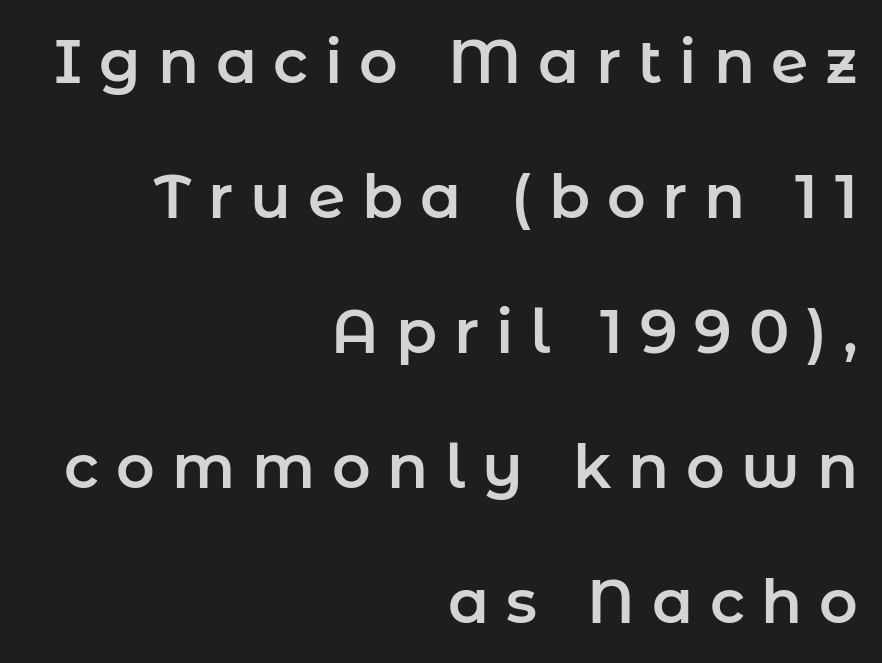
{"serif": "no", "italic": "no", "width": "normal", "stroke_contrast": "low", "x_height": "medium", "monospaced": "no", "underline": "no", "align": "right", "line_spacing": "loose", "line_spacing_ratio": 2.25, "letter_spacing": "wide", "letter_spacing_em": 0.28, "glyph_px": 60}
